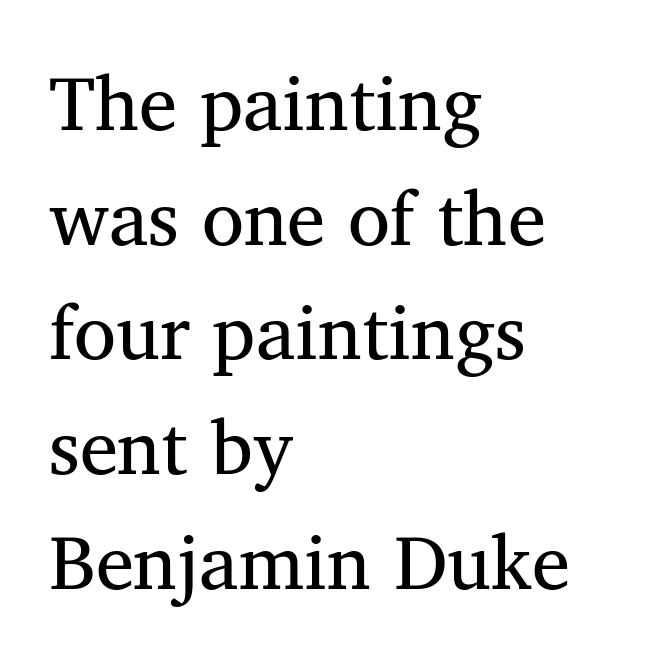
{"serif": "yes", "italic": "no", "bold": "no", "weight": "regular", "width": "normal", "stroke_contrast": "medium", "x_height": "medium", "monospaced": "no", "underline": "no", "align": "left", "line_spacing": "normal", "line_spacing_ratio": 1.49, "letter_spacing": "normal", "letter_spacing_em": 0.0, "glyph_px": 77}
